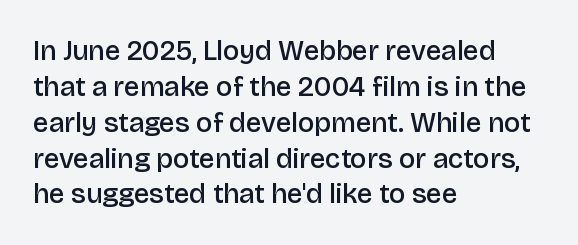
The image shows 28 px semibold sans-serif type, upright; set left-aligned, normal line spacing (1.28x), normal letter spacing, not underlined; low stroke contrast and a large x-height.
